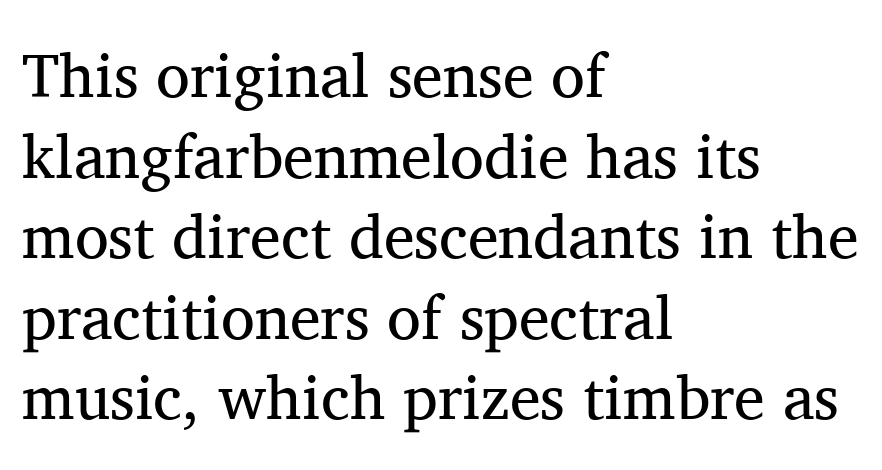
The image shows 62 px regular-weight serif type, upright; set left-aligned, normal line spacing (1.3x), normal letter spacing, not underlined; medium stroke contrast and a medium x-height.
